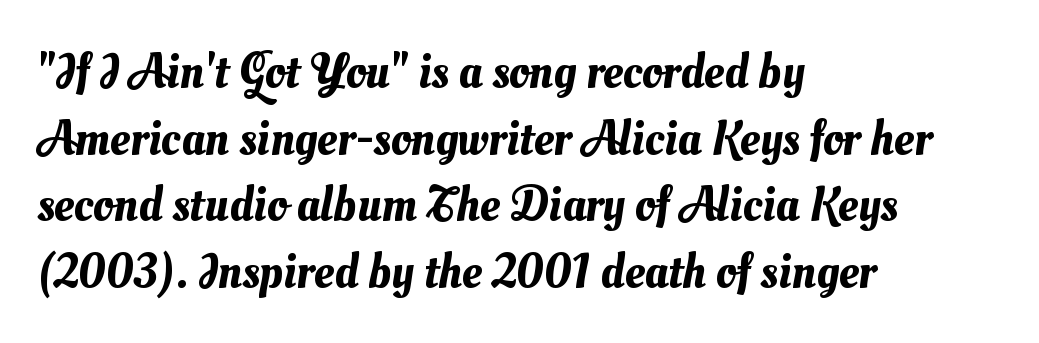
The image shows 49 px text type; set left-aligned, normal line spacing (1.36x), normal letter spacing, not underlined; medium stroke contrast and a small x-height.
